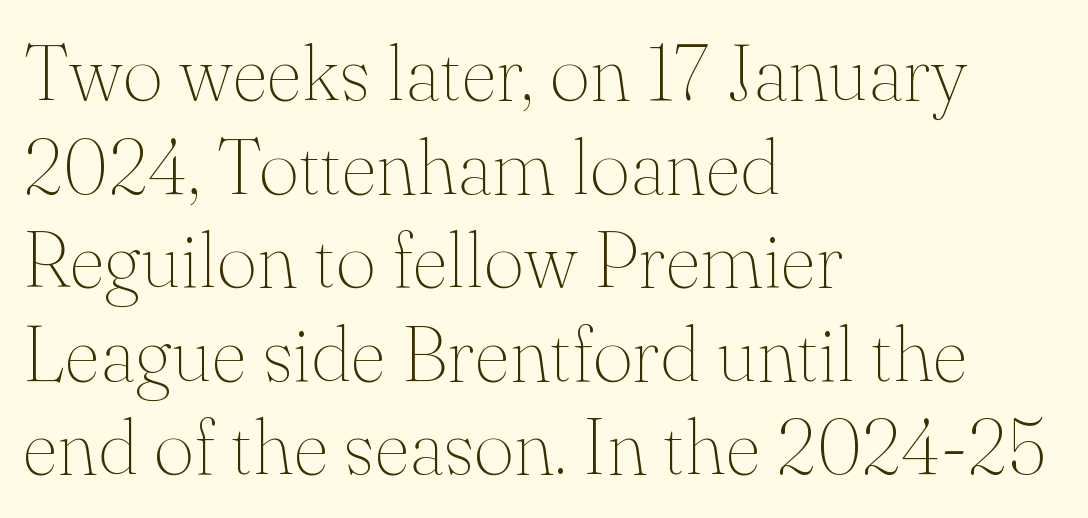
{"serif": "yes", "italic": "no", "bold": "no", "weight": "thin", "width": "normal", "stroke_contrast": "medium", "x_height": "small", "monospaced": "no", "underline": "no", "align": "left", "line_spacing_ratio": 1.2, "letter_spacing": "normal", "letter_spacing_em": 0.0, "glyph_px": 78}
